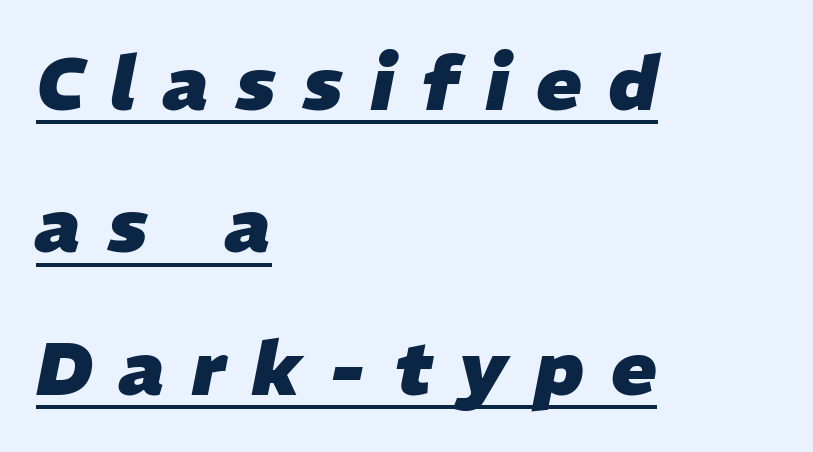
The image shows 75 px heavy type, italic (leaning right); set left-aligned, loose line spacing (1.9x), unusually wide letter spacing (+0.36 em), underlined; low stroke contrast and a medium x-height.
